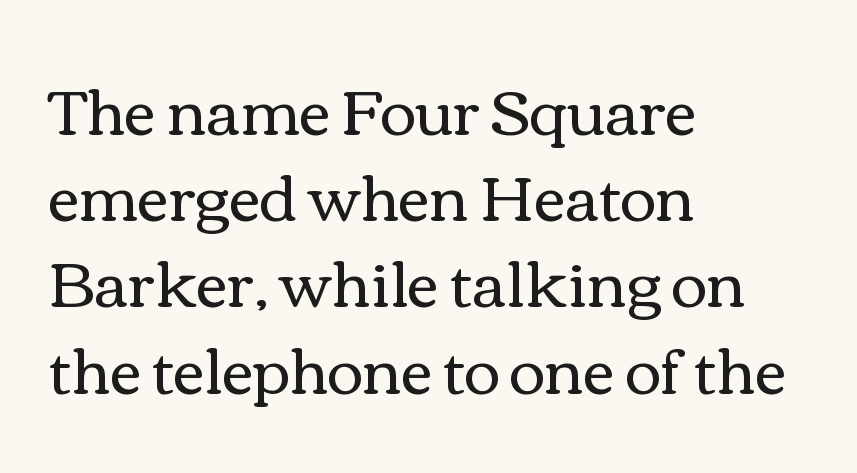
Q: Is the text bold? A: No.
Q: Is the text italic (slanted)? A: No, it is upright.
Q: Is the text underlined? A: No.
Q: How is the paragraph aligned? A: Left-aligned.
Q: Is the spacing between letters normal or unusually wide? A: Normal.
Q: Is the spacing between lines tight, normal or loose? A: Normal.
Q: Width (condensed, normal, or wide)? A: Wide.
Q: x-height? A: Medium.
Q: Monospaced? A: No.
